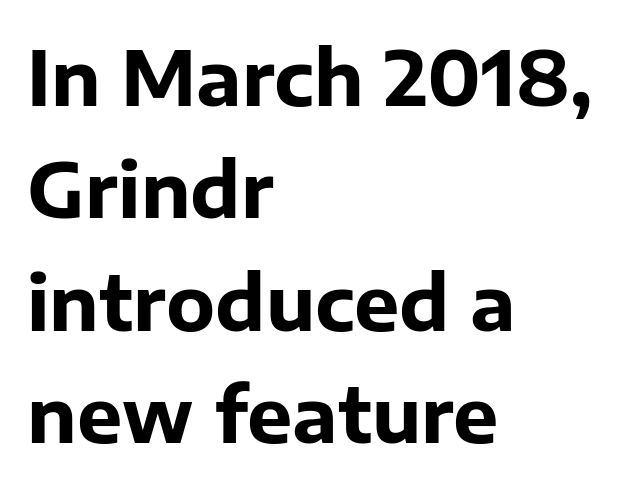
{"serif": "no", "italic": "no", "bold": "yes", "weight": "bold", "width": "normal", "stroke_contrast": "low", "x_height": "medium", "monospaced": "no", "underline": "no", "align": "left", "line_spacing": "normal", "line_spacing_ratio": 1.48, "letter_spacing": "normal", "letter_spacing_em": 0.0, "glyph_px": 76}
